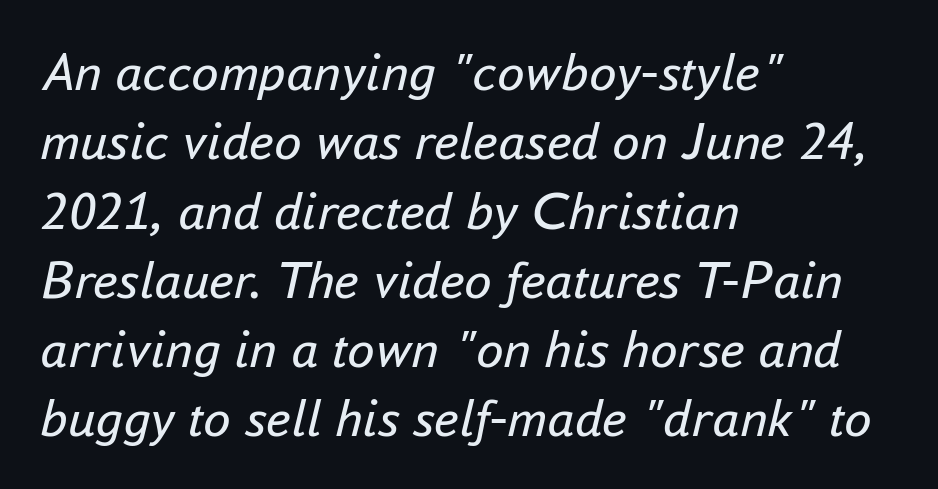
{"italic": "yes", "lean": "right", "slant_degrees": 16, "bold": "no", "weight": "regular", "width": "normal", "stroke_contrast": "low", "x_height": "small", "monospaced": "no", "underline": "no", "align": "left", "line_spacing": "normal", "line_spacing_ratio": 1.26, "letter_spacing": "normal", "letter_spacing_em": 0.0, "glyph_px": 55}
